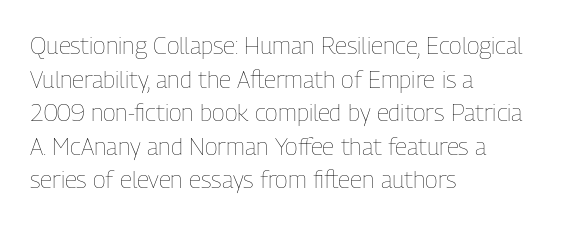
The image shows 24 px text type, upright; set left-aligned, normal line spacing (1.4x), normal letter spacing, not underlined.
